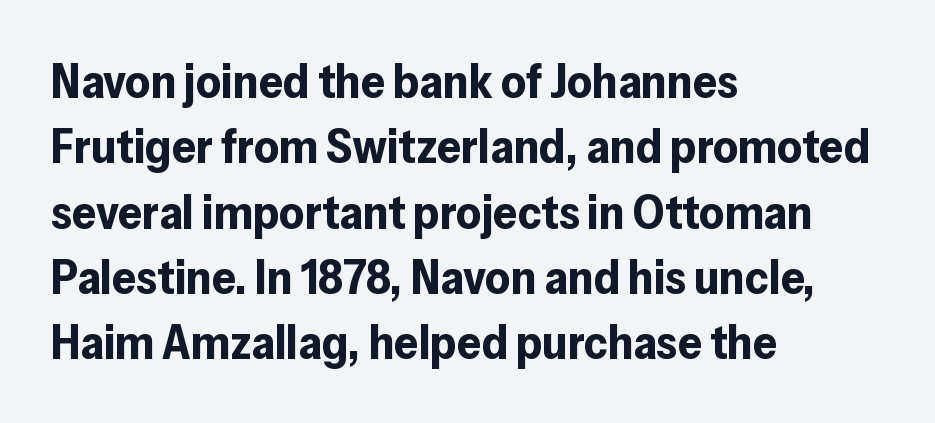
{"serif": "no", "italic": "no", "bold": "yes", "weight": "bold", "width": "normal", "stroke_contrast": "low", "x_height": "medium", "monospaced": "no", "underline": "no", "align": "left", "line_spacing": "normal", "line_spacing_ratio": 1.36, "letter_spacing": "normal", "letter_spacing_em": 0.0, "glyph_px": 48}
